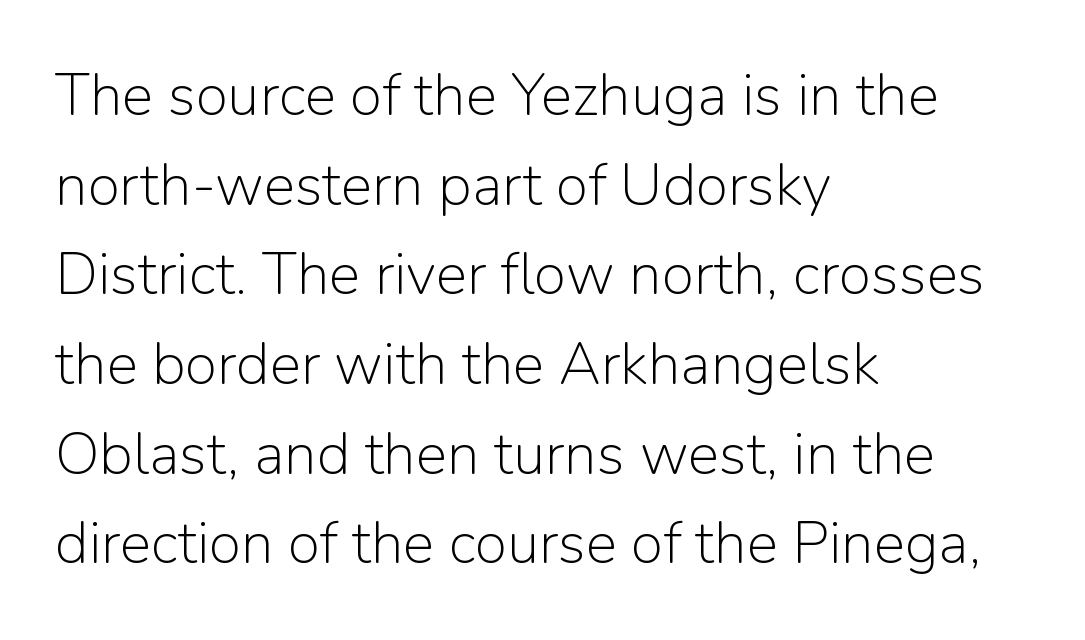
{"serif": "no", "italic": "no", "bold": "no", "weight": "light", "width": "normal", "stroke_contrast": "low", "x_height": "medium", "monospaced": "no", "underline": "no", "align": "left", "line_spacing": "normal", "line_spacing_ratio": 1.52, "letter_spacing": "normal", "letter_spacing_em": 0.0, "glyph_px": 59}
